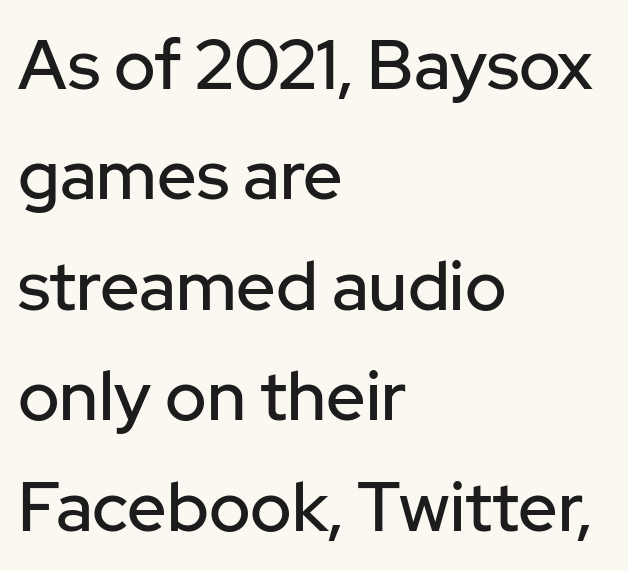
{"serif": "no", "italic": "no", "width": "normal", "stroke_contrast": "low", "x_height": "medium", "monospaced": "no", "underline": "no", "align": "left", "line_spacing": "normal", "line_spacing_ratio": 1.6, "letter_spacing": "normal", "letter_spacing_em": 0.0, "glyph_px": 69}
